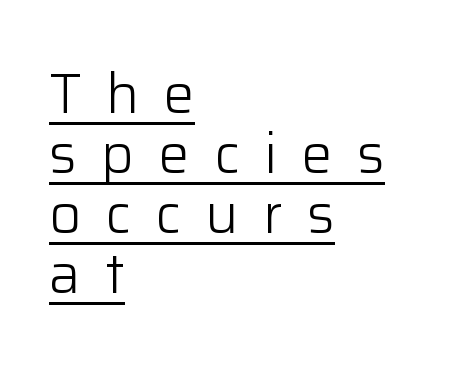
Line starts are locked; line ends wander. Decoration check: the copy is underlined. Style check: upright. Vertical stems look standard width or narrower in stroke. Line spacing here is tight. The passage shown is typed in a proportional face where columns would drift.
